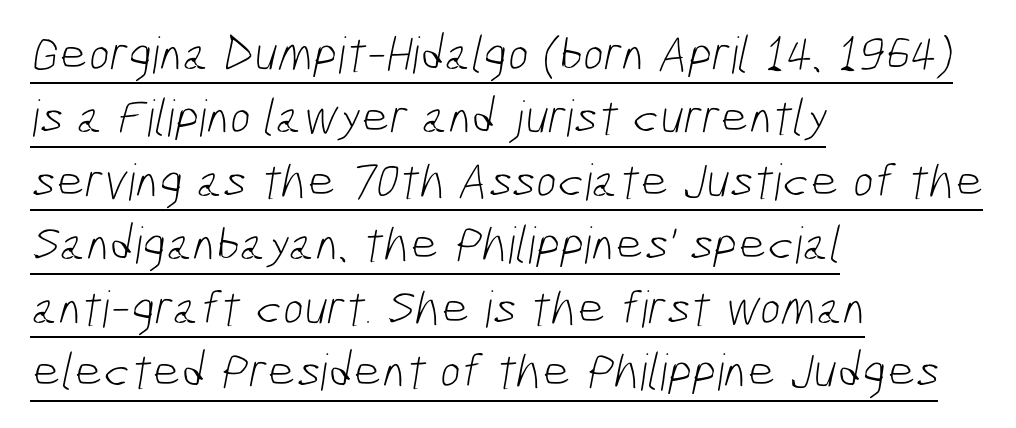
{"serif": "no", "bold": "no", "weight": "light", "width": "condensed", "stroke_contrast": "low", "x_height": "medium", "monospaced": "no", "underline": "yes", "align": "left", "line_spacing": "normal", "line_spacing_ratio": 1.27, "letter_spacing": "normal", "letter_spacing_em": 0.0, "glyph_px": 50}
